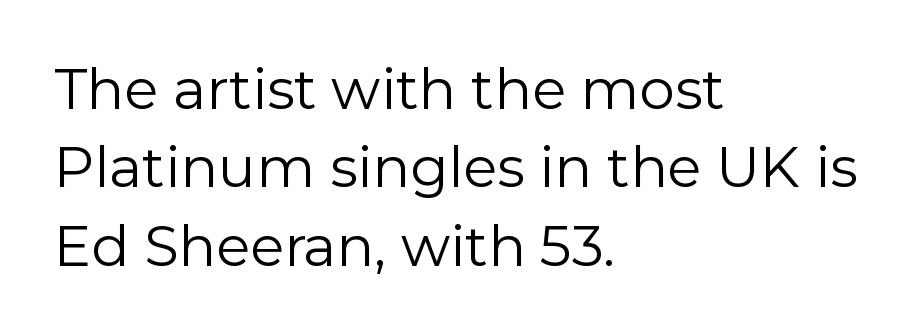
{"serif": "no", "italic": "no", "bold": "no", "weight": "regular", "width": "normal", "stroke_contrast": "low", "x_height": "medium", "monospaced": "no", "underline": "no", "align": "left", "line_spacing": "normal", "line_spacing_ratio": 1.4, "letter_spacing": "normal", "letter_spacing_em": 0.0, "glyph_px": 56}
